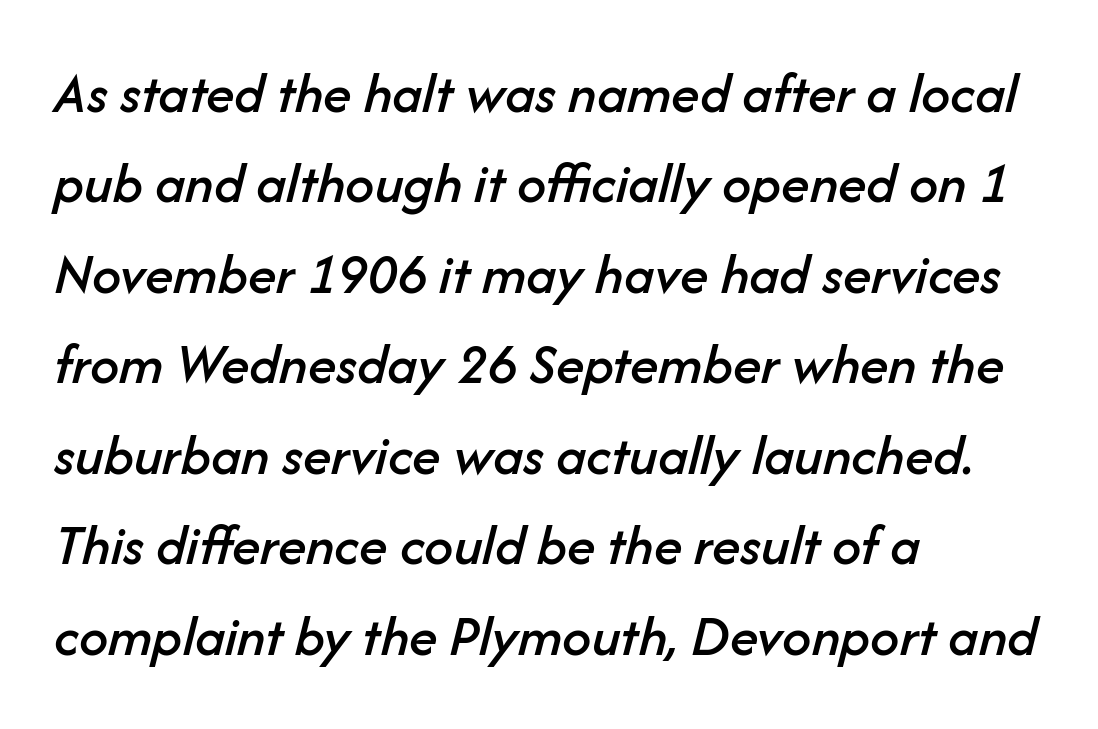
Q: Is the text italic (slanted)? A: Yes, it leans right by about 14 degrees.
Q: Is the text underlined? A: No.
Q: How is the paragraph aligned? A: Left-aligned.
Q: Is the spacing between letters normal or unusually wide? A: Normal.
Q: Is the spacing between lines tight, normal or loose? A: Normal.
Q: Width (condensed, normal, or wide)? A: Normal.
Q: Stroke contrast? A: Low.
Q: x-height? A: Medium.
Q: Monospaced? A: No.
